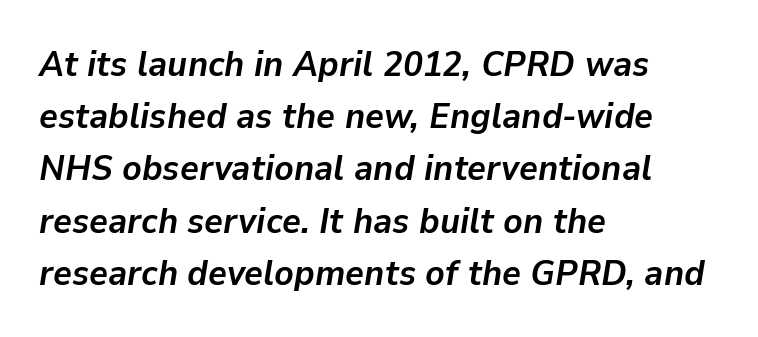
{"italic": "yes", "lean": "right", "slant_degrees": 9, "bold": "yes", "weight": "semibold", "width": "normal", "stroke_contrast": "low", "x_height": "medium", "monospaced": "no", "underline": "no", "align": "left", "line_spacing": "normal", "line_spacing_ratio": 1.45, "letter_spacing": "normal", "letter_spacing_em": 0.0, "glyph_px": 36}
